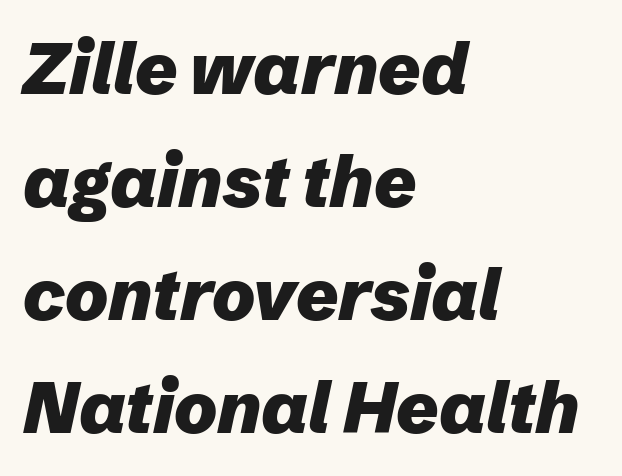
Q: Is the text bold? A: Yes.
Q: Is the text italic (slanted)? A: Yes, it leans right by about 12 degrees.
Q: Is the text underlined? A: No.
Q: How is the paragraph aligned? A: Left-aligned.
Q: Is the spacing between letters normal or unusually wide? A: Normal.
Q: Is the spacing between lines tight, normal or loose? A: Normal.
Q: Width (condensed, normal, or wide)? A: Normal.
Q: Stroke contrast? A: Low.
Q: x-height? A: Medium.
Q: Monospaced? A: No.
